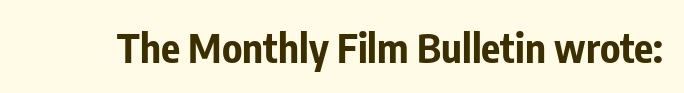
The image shows 40 px bold, condensed sans-serif type, upright; set normal letter spacing, not underlined; low stroke contrast and a medium x-height.
